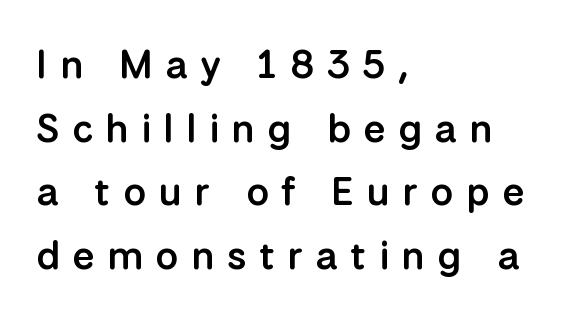
The image shows 40 px semibold sans-serif type, upright; set left-aligned, normal line spacing (1.59x), unusually wide letter spacing (+0.31 em), not underlined; low stroke contrast and a medium x-height.
